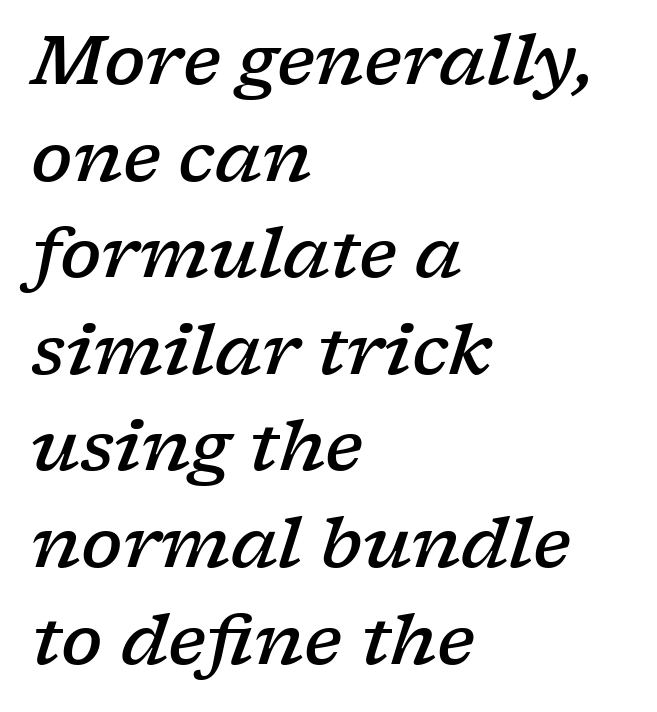
In terms of letterform style, serifs are clearly present. Each word holds together tightly as a unit, with standard inter-letter gaps. The letters advance in unequal steps, a hallmark of proportional type. Leading: standard.
